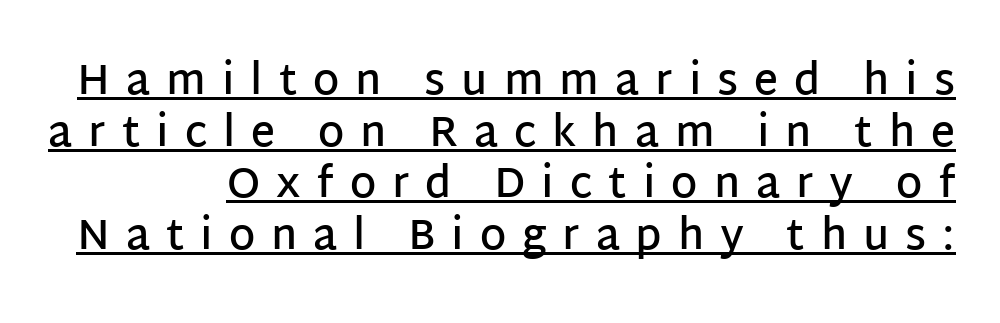
Note the varied advance widths — an 'i' is clearly narrower than an 'm'. Glyph-to-glyph distance is far greater than everyday printed text. The lettering holds an erect, upright posture throughout. Weight check: semibold — heavier than regular, not quite bold. The string is rendered with underlining switched on.
